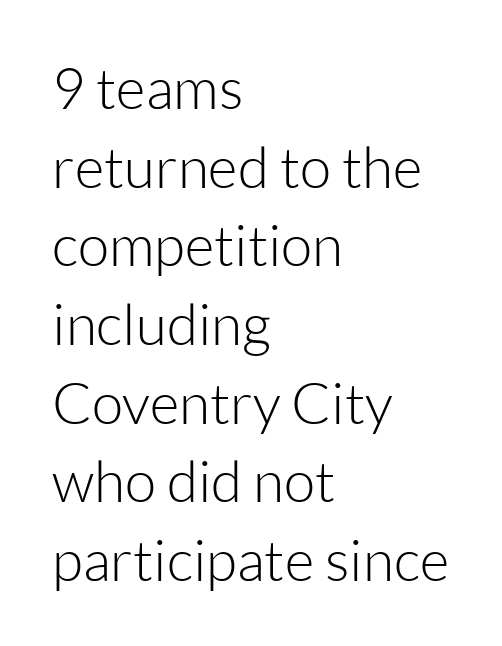
{"serif": "no", "italic": "no", "bold": "no", "weight": "light", "width": "normal", "stroke_contrast": "low", "x_height": "medium", "monospaced": "no", "underline": "no", "align": "left", "line_spacing": "normal", "line_spacing_ratio": 1.38, "letter_spacing": "normal", "letter_spacing_em": 0.0, "glyph_px": 57}
